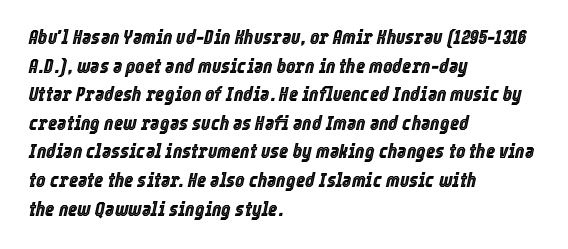
The rendering anchors every line to the left-hand side. One glance says typical: line gaps are just what's usual. Descenders are the only things crossing below the line. This sample uses an oblique cut, with every glyph tilted off the vertical.
